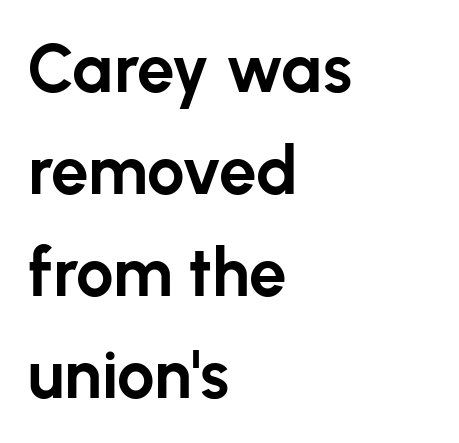
Every row of glyphs begins at an identical x-position on the left. Letters rest on an invisible, unmarked baseline. Is the type bold? Yes — the strokes are clearly thick and heavy. The passage shown is typed in a proportional face where columns would drift.
